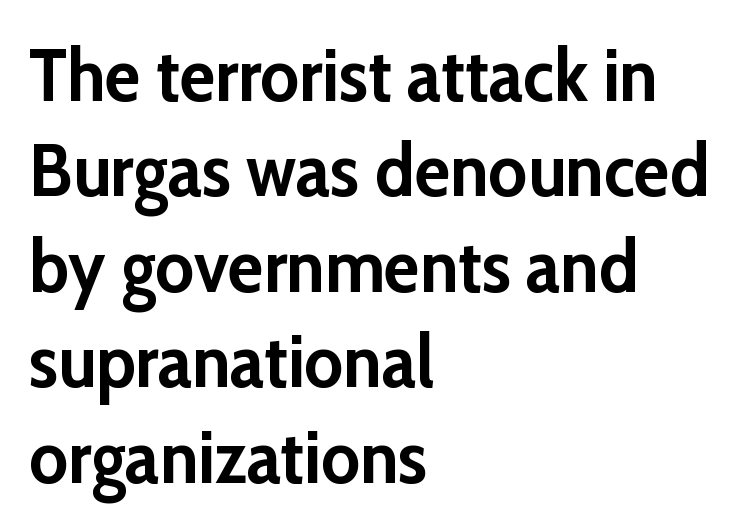
Glyph-to-glyph distance matches everyday printed text. The type family on display is of the sans-serif kind. Layout note: lines flush left. The glyphs are unaccompanied by any horizontal stroke below them. The vertical gap from one line to the next is medium. This sample uses an upright cut, with every glyph sitting square on the baseline.
